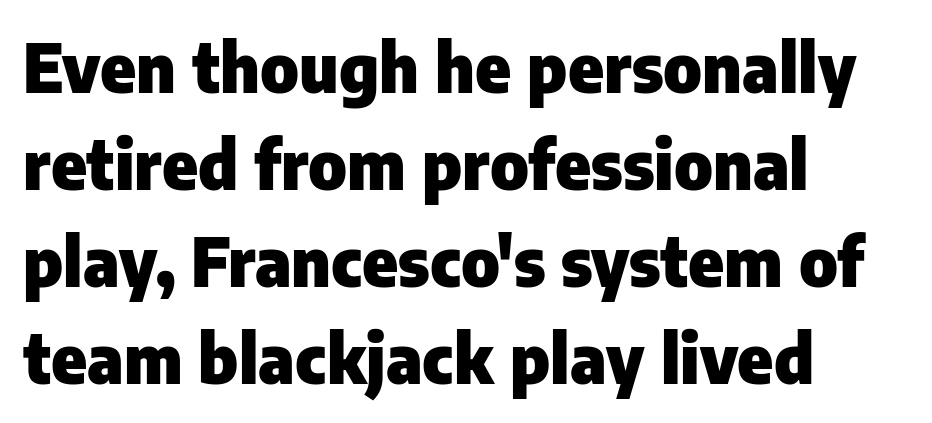
The paragraph has a hard left edge and a soft right edge. Students, observe: this is what conventionally led text looks like. The letters stand upright; this is a roman face. A clean baseline with only descenders dipping below it.
